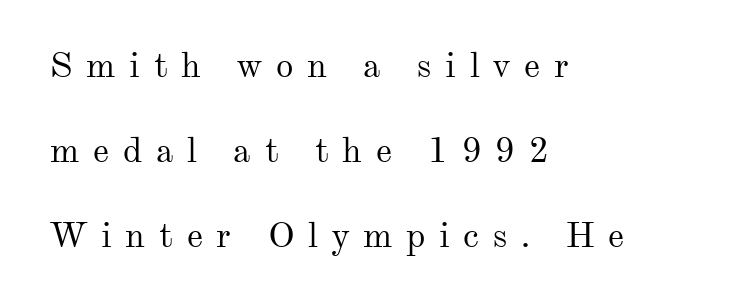
Q: Is the text bold? A: No.
Q: Is the text italic (slanted)? A: No, it is upright.
Q: Is the typeface a serif or a sans-serif typeface? A: Serif.
Q: Is the text underlined? A: No.
Q: How is the paragraph aligned? A: Left-aligned.
Q: Is the spacing between letters normal or unusually wide? A: Unusually wide.
Q: Is the spacing between lines tight, normal or loose? A: Loose.
Q: Width (condensed, normal, or wide)? A: Normal.
Q: Stroke contrast? A: Medium.
Q: x-height? A: Small.
Q: Monospaced? A: No.
